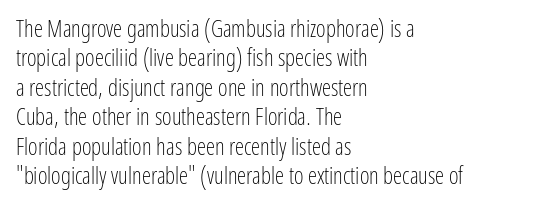
Q: Is the text bold? A: No.
Q: Is the text italic (slanted)? A: No, it is upright.
Q: Is the text underlined? A: No.
Q: How is the paragraph aligned? A: Left-aligned.
Q: Is the spacing between letters normal or unusually wide? A: Normal.
Q: Is the spacing between lines tight, normal or loose? A: Normal.
